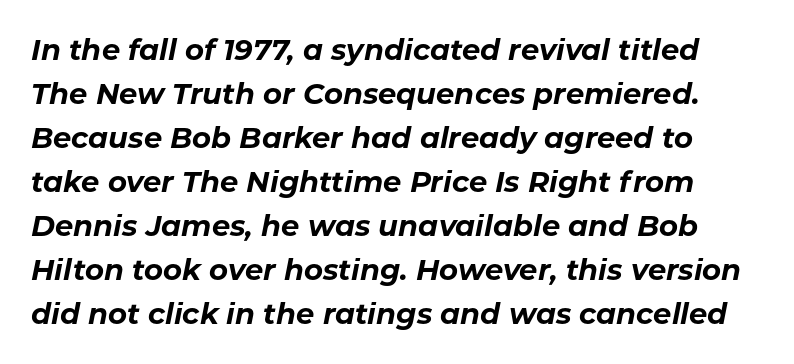
The characters look thick and weighty, a clear bold. Quick note: underline off. Proportional: the letters do not fall into vertical columns. The vertical gap from one line to the next is medium. Is the type slanted? Yes — the strokes lean at a clear angle.
